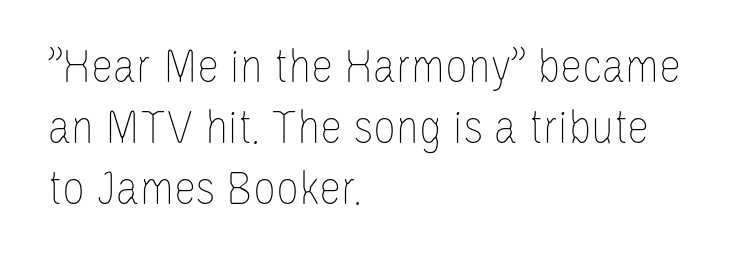
You could not count columns in this text — the font is proportionally spaced. Words appear dense and cohesive because spacing is normal. Where is the straight margin? On the left. Rendered with straight, roman letterforms. No word sits above an underline.
